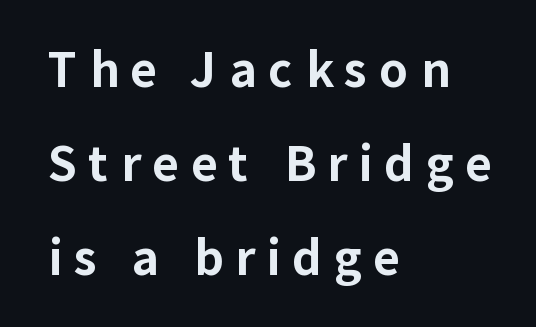
Substantial extra tracking has been applied to these lines. The space beneath each line is pristine and unruled. Italic: no, the glyphs are upright roman. Its strokes are broad and dark, the hallmark of bold type. The rendering uses natural spacing where letterforms have individual widths. Each new line begins a long way beneath the previous one.
